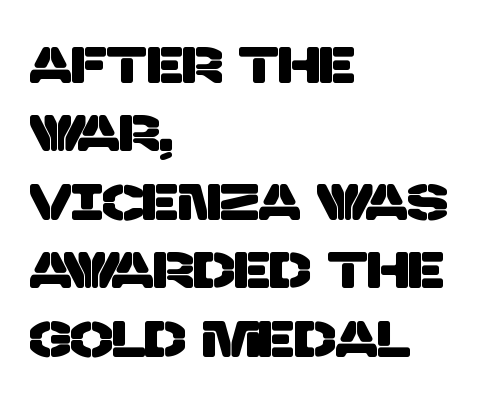
The image shows 50 px sans-serif type; set left-aligned, normal line spacing (1.37x), normal letter spacing, not underlined; low stroke contrast and a large x-height.
